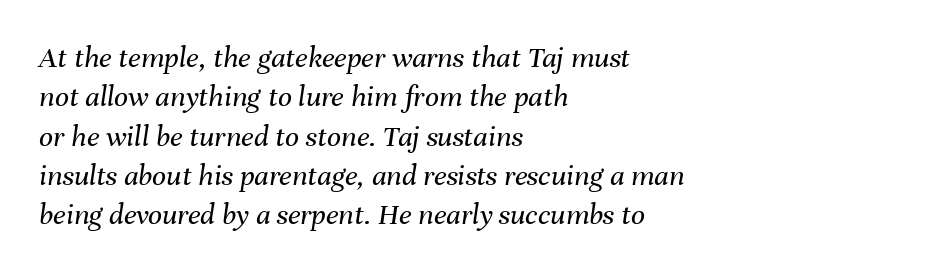
Q: Is the text bold? A: No.
Q: Is the text italic (slanted)? A: Yes, it leans right by about 8 degrees.
Q: Is the text underlined? A: No.
Q: How is the paragraph aligned? A: Left-aligned.
Q: Is the spacing between letters normal or unusually wide? A: Normal.
Q: Is the spacing between lines tight, normal or loose? A: Normal.
Q: Width (condensed, normal, or wide)? A: Normal.
Q: Stroke contrast? A: Medium.
Q: x-height? A: Medium.
Q: Monospaced? A: No.
